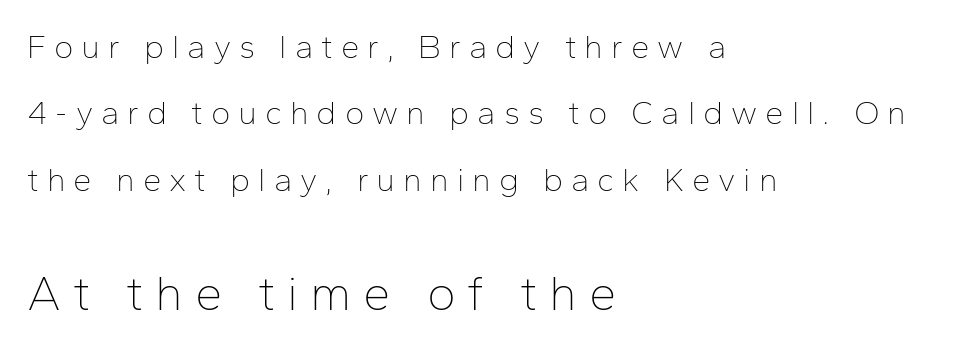
The image shows 49 px thin sans-serif type, upright; set left-aligned, loose line spacing (2.01x), unusually wide letter spacing (+0.24 em), not underlined; the second (bottom) block is 1.48x larger; low stroke contrast and a medium x-height.
